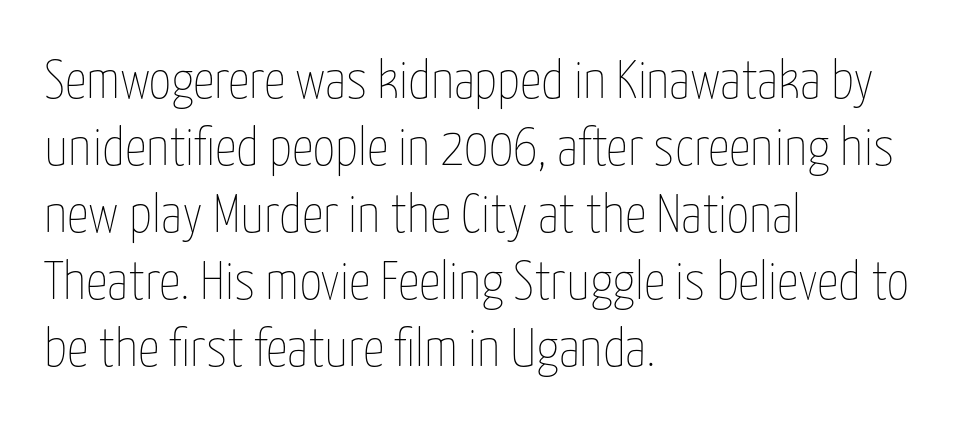
Q: Is the text bold? A: No.
Q: Is the text italic (slanted)? A: No, it is upright.
Q: Is the text underlined? A: No.
Q: How is the paragraph aligned? A: Left-aligned.
Q: Is the spacing between letters normal or unusually wide? A: Normal.
Q: Width (condensed, normal, or wide)? A: Condensed.
Q: Stroke contrast? A: Low.
Q: x-height? A: Medium.
Q: Monospaced? A: No.
